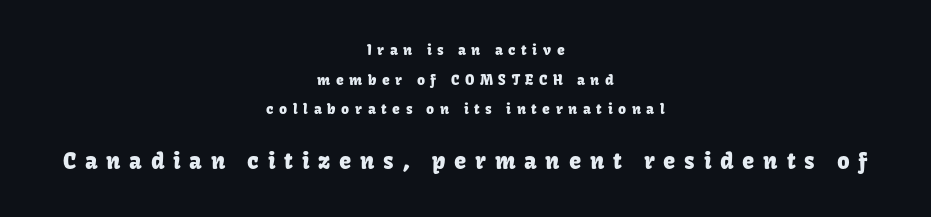
{"italic": "no", "underline": "no", "align": "center", "line_spacing": "loose", "line_spacing_ratio": 2.11, "letter_spacing": "wide", "letter_spacing_em": 0.4, "larger_block": "second", "size_ratio": 1.57, "glyph_px": 22}
